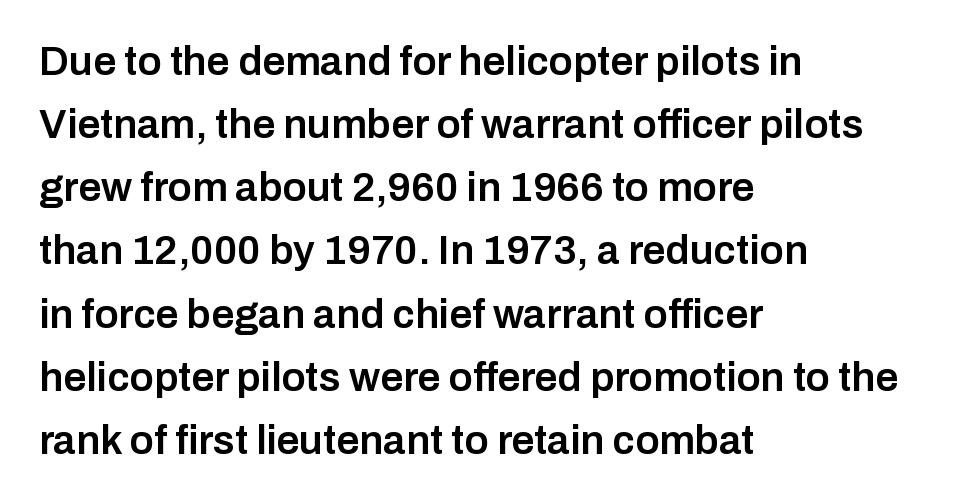
Does the lettering tilt? It doesn't — this is upright. Check under the words: just untouched page. Look at the stroke-to-counter ratio: somewhat heavy, a semibold. This sample has the flowing, uneven cadence of proportional lettering. In CSS terms this would be text-align: left. Short note: letters normally spaced.
